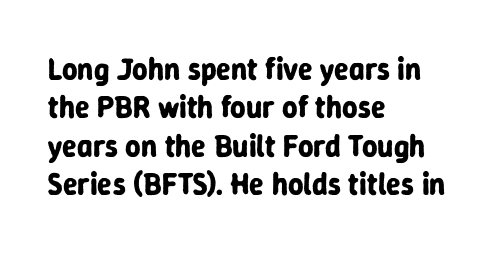
The image shows 30 px bold sans-serif type, upright; set left-aligned, normal line spacing (1.28x), normal letter spacing, not underlined; low stroke contrast and a medium x-height.
